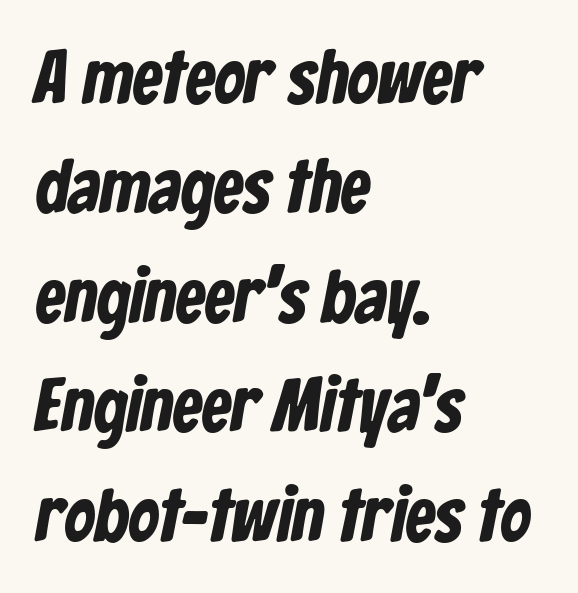
The image shows 75 px bold, condensed sans-serif type; set left-aligned, normal line spacing (1.46x), normal letter spacing, not underlined; low stroke contrast and a medium x-height.
